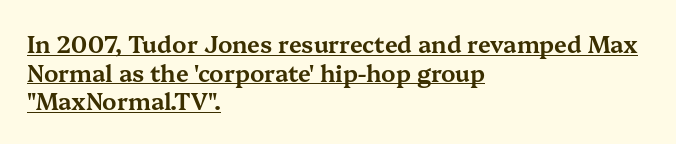
If you measured baseline to baseline, you'd find a middling distance. Decoration check: the copy is underlined. A student would call this left alignment; a typographer would say flush left, rag right. The type is set solid horizontally, with unmodified tracking. You can tell it's not italic because the verticals are truly vertical.
